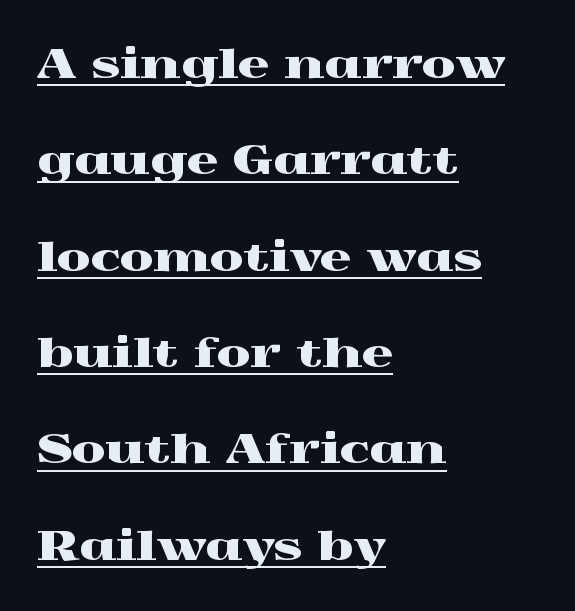
{"serif": "yes", "italic": "no", "width": "wide", "x_height": "medium", "monospaced": "no", "underline": "yes", "align": "left", "line_spacing": "loose", "line_spacing_ratio": 2.47, "letter_spacing": "normal", "letter_spacing_em": 0.0, "glyph_px": 39}
